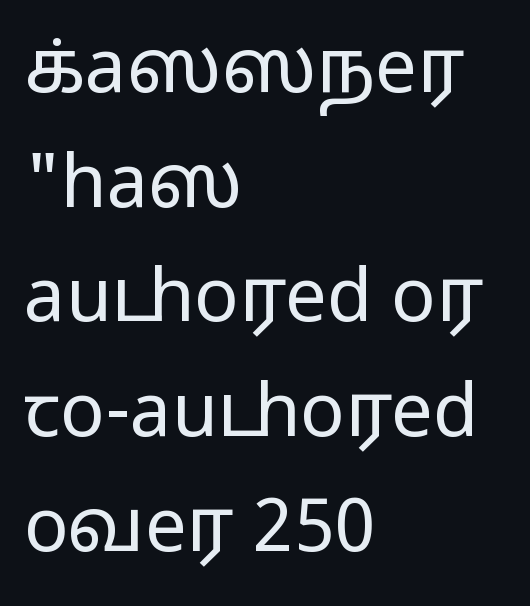
{"serif": "no", "italic": "no", "bold": "no", "weight": "light", "width": "wide", "stroke_contrast": "low", "x_height": "medium", "monospaced": "no", "underline": "no", "align": "left", "line_spacing": "normal", "line_spacing_ratio": 1.55, "letter_spacing": "normal", "letter_spacing_em": 0.0, "glyph_px": 74}
